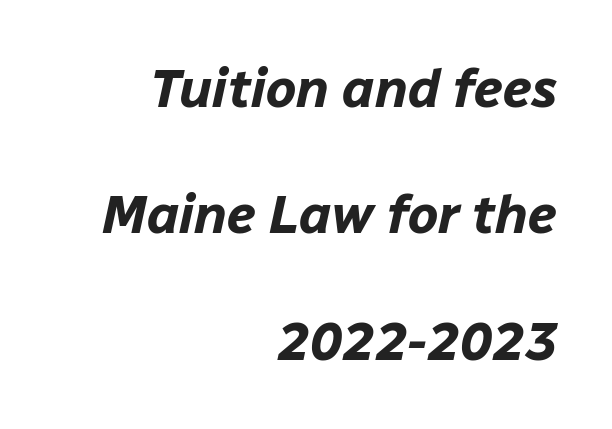
The image shows 54 px bold type, italic (leaning right); set right-aligned, loose line spacing (2.34x), normal letter spacing, not underlined; low stroke contrast and a medium x-height.
